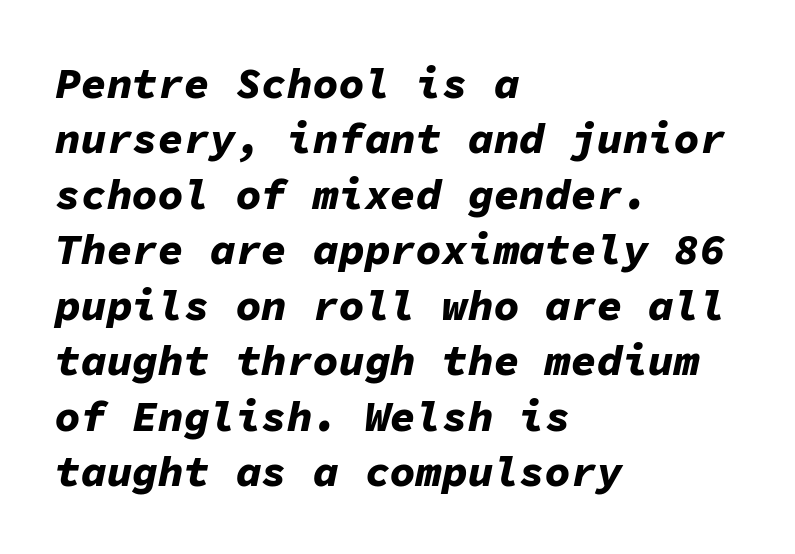
Q: Is the text bold? A: Yes.
Q: Is the text italic (slanted)? A: Yes, it leans right by about 11 degrees.
Q: Is the text underlined? A: No.
Q: How is the paragraph aligned? A: Left-aligned.
Q: Is the spacing between letters normal or unusually wide? A: Normal.
Q: Is the spacing between lines tight, normal or loose? A: Normal.
Q: Width (condensed, normal, or wide)? A: Normal.
Q: Stroke contrast? A: Low.
Q: x-height? A: Medium.
Q: Monospaced? A: Yes.
